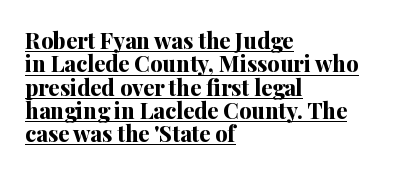
{"italic": "no", "bold": "yes", "underline": "yes", "align": "left", "line_spacing": "tight", "line_spacing_ratio": 1.06, "letter_spacing": "normal", "letter_spacing_em": 0.0, "glyph_px": 22}
